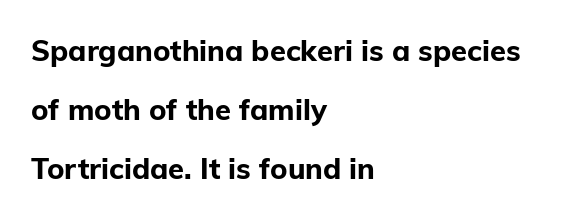
This sample has the flowing, uneven cadence of proportional lettering. Rendered with straight, roman letterforms. Grotesque or geometric, the face here clearly has no serifs. The line texture is even and compact thanks to regular tracking. I'd describe the lettering as bold — thick and assertive.
